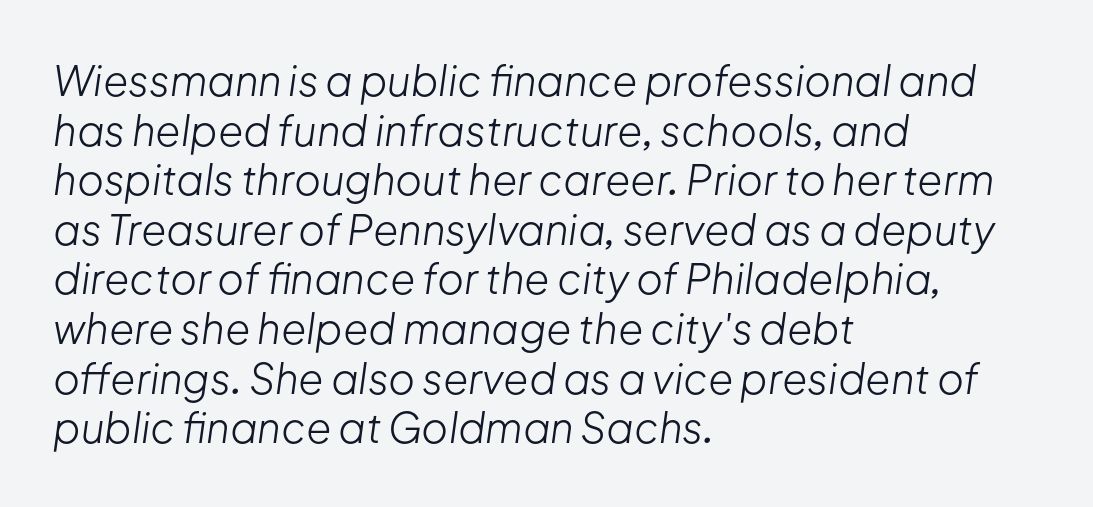
{"italic": "yes", "lean": "right", "slant_degrees": 8, "bold": "no", "weight": "light", "width": "normal", "stroke_contrast": "low", "x_height": "medium", "monospaced": "no", "underline": "no", "align": "left", "line_spacing_ratio": 1.21, "letter_spacing": "normal", "letter_spacing_em": 0.0, "glyph_px": 41}
